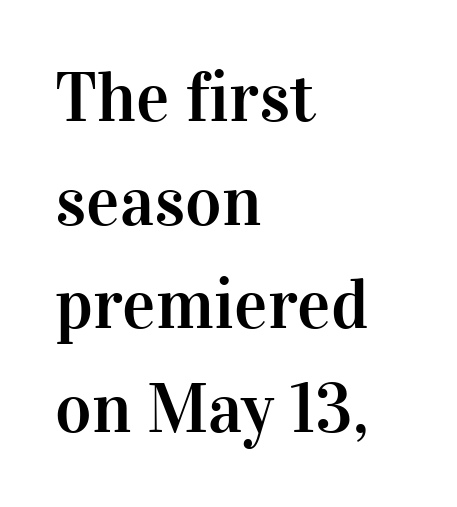
The image shows 70 px serif type, upright; set left-aligned, normal line spacing (1.48x), normal letter spacing, not underlined; high stroke contrast and a medium x-height.
